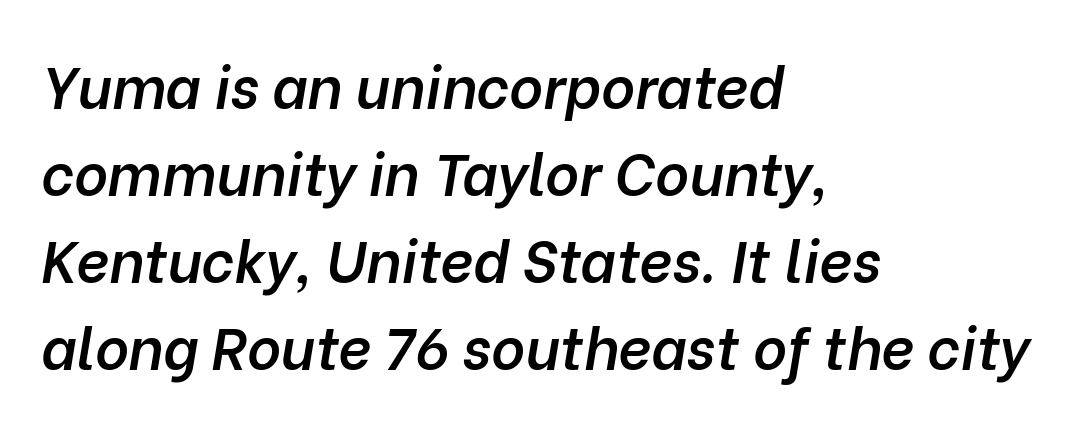
The image shows 58 px semibold type, italic (leaning right); set left-aligned, normal line spacing (1.5x), normal letter spacing, not underlined; low stroke contrast and a medium x-height.
